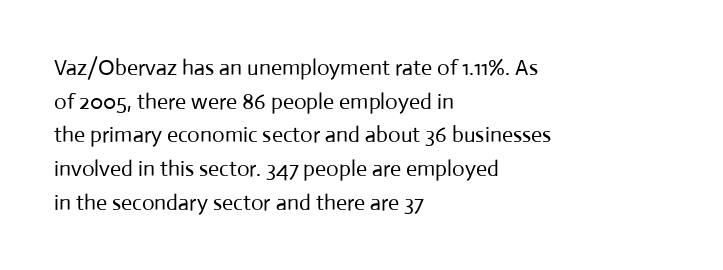
{"italic": "no", "bold": "no", "underline": "no", "align": "left", "line_spacing": "normal", "line_spacing_ratio": 1.53, "letter_spacing": "normal", "letter_spacing_em": 0.0, "glyph_px": 22}
